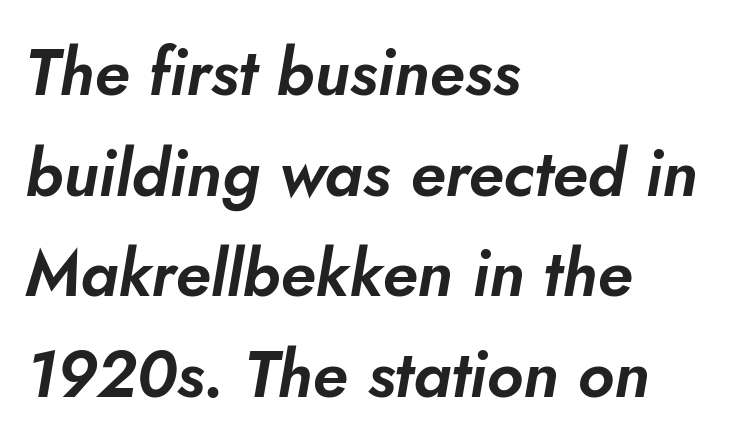
Q: Is the text italic (slanted)? A: Yes, it leans right by about 10 degrees.
Q: Is the text underlined? A: No.
Q: How is the paragraph aligned? A: Left-aligned.
Q: Is the spacing between letters normal or unusually wide? A: Normal.
Q: Is the spacing between lines tight, normal or loose? A: Normal.
Q: Width (condensed, normal, or wide)? A: Normal.
Q: Stroke contrast? A: Low.
Q: x-height? A: Small.
Q: Monospaced? A: No.
